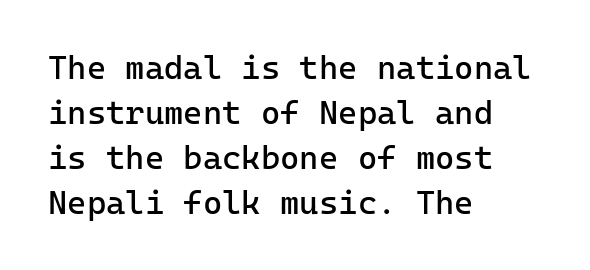
{"serif": "no", "italic": "no", "bold": "no", "weight": "regular", "width": "normal", "stroke_contrast": "low", "x_height": "medium", "monospaced": "yes", "underline": "no", "align": "left", "line_spacing": "normal", "line_spacing_ratio": 1.36, "letter_spacing": "normal", "letter_spacing_em": 0.0, "glyph_px": 33}
